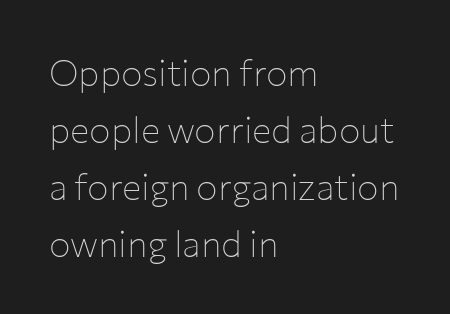
The image shows 36 px thin sans-serif type, upright; set left-aligned, normal line spacing (1.58x), normal letter spacing, not underlined; low stroke contrast and a medium x-height.
